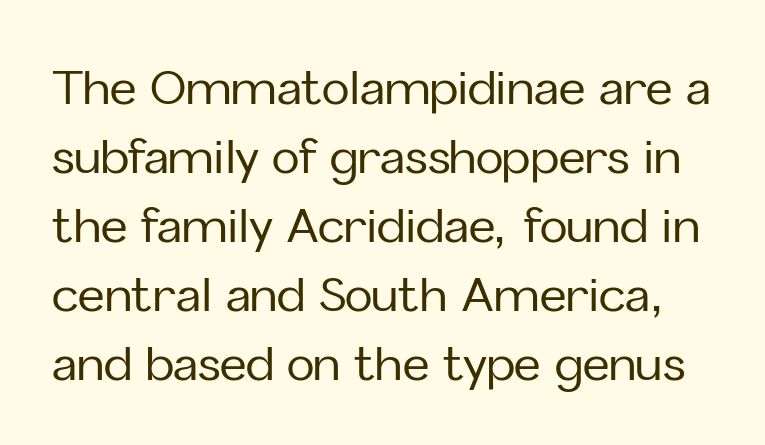
The image shows 46 px sans-serif type, upright; set normal line spacing (1.5x), normal letter spacing, not underlined; low stroke contrast and a medium x-height.
